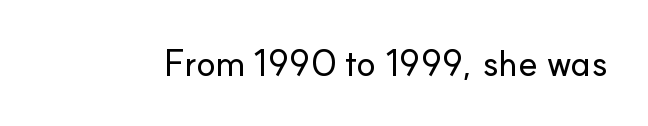
It's the straight-up-and-down kind of type. The face used here is proportionally spaced, like ordinary book or web type. Between one letter and the next there's only the usual sliver of space. The glyphs are unaccompanied by any horizontal stroke below them. Observe the absence of serifs on each vertical stroke in this sample.
